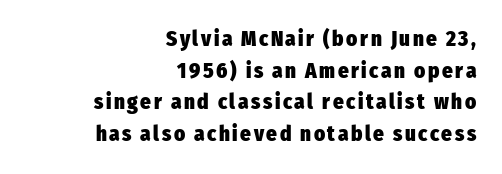
Q: Is the text bold? A: Yes.
Q: Is the text italic (slanted)? A: No, it is upright.
Q: Is the text underlined? A: No.
Q: How is the paragraph aligned? A: Right-aligned.
Q: Is the spacing between lines tight, normal or loose? A: Normal.
